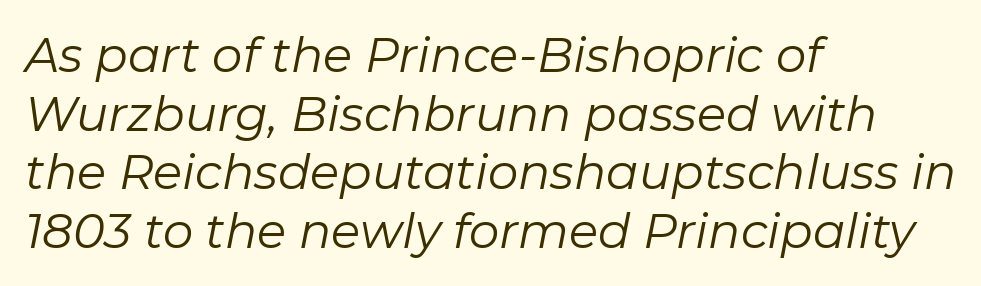
Q: Is the text bold? A: No.
Q: Is the text italic (slanted)? A: Yes, it leans right by about 11 degrees.
Q: Is the text underlined? A: No.
Q: How is the paragraph aligned? A: Left-aligned.
Q: Is the spacing between letters normal or unusually wide? A: Normal.
Q: Width (condensed, normal, or wide)? A: Normal.
Q: Stroke contrast? A: Low.
Q: x-height? A: Medium.
Q: Monospaced? A: No.
